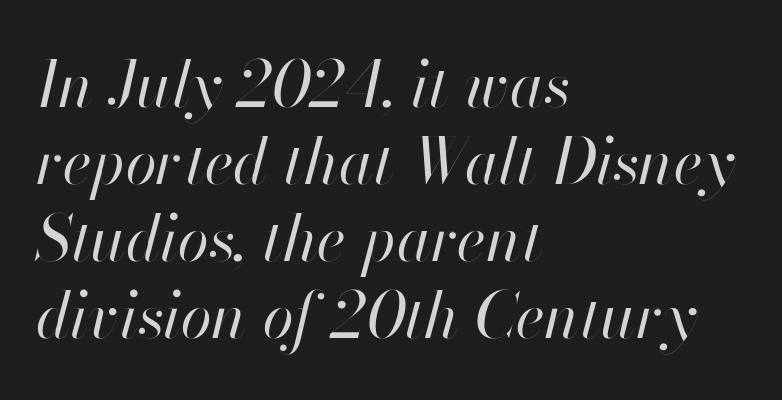
{"italic": "yes", "lean": "right", "slant_degrees": 13, "bold": "no", "weight": "regular", "width": "normal", "stroke_contrast": "high", "x_height": "small", "monospaced": "no", "underline": "no", "align": "left", "line_spacing_ratio": 1.22, "letter_spacing": "normal", "letter_spacing_em": 0.0, "glyph_px": 63}
